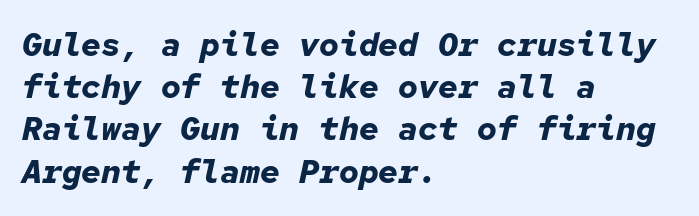
Q: Is the text bold? A: Yes.
Q: Is the text italic (slanted)? A: Yes, it leans right by about 12 degrees.
Q: Is the text underlined? A: No.
Q: How is the paragraph aligned? A: Left-aligned.
Q: Is the spacing between letters normal or unusually wide? A: Normal.
Q: Is the spacing between lines tight, normal or loose? A: Normal.
Q: Width (condensed, normal, or wide)? A: Normal.
Q: Stroke contrast? A: Low.
Q: x-height? A: Medium.
Q: Monospaced? A: Yes.
